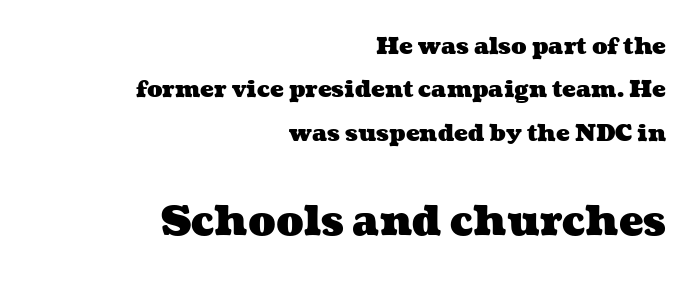
The image shows 41 px heavy, wide type; set right-aligned, line spacing 1.89x, normal letter spacing, not underlined; the second (bottom) block is 1.78x larger; medium stroke contrast and a medium x-height.
